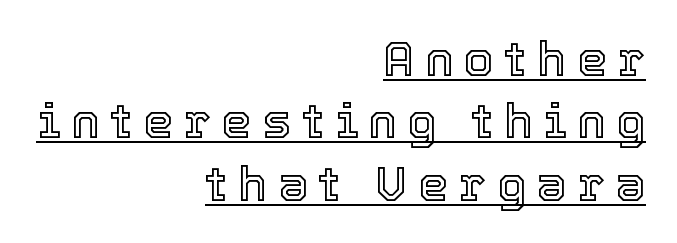
Emphasis is given by a line drawn under the lettering. This sample has the flowing, uneven cadence of proportional lettering. The rows are spaced the way most documents space them. If you drew a line through each stem, it would be perfectly vertical.
